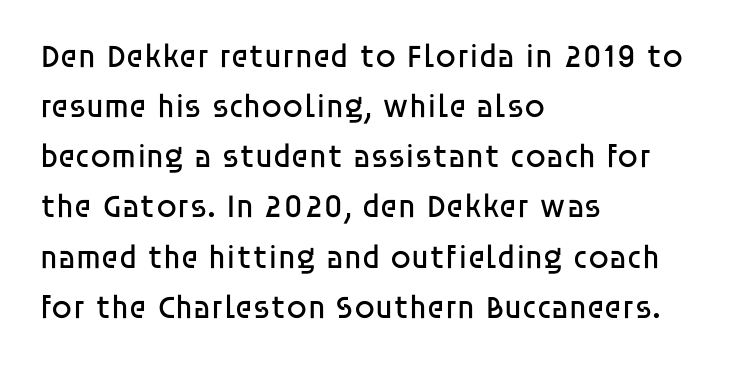
Q: Is the text bold? A: No.
Q: Is the text italic (slanted)? A: No, it is upright.
Q: Is the typeface a serif or a sans-serif typeface? A: Sans-serif.
Q: Is the text underlined? A: No.
Q: How is the paragraph aligned? A: Left-aligned.
Q: Is the spacing between letters normal or unusually wide? A: Normal.
Q: Is the spacing between lines tight, normal or loose? A: Normal.
Q: Width (condensed, normal, or wide)? A: Normal.
Q: Stroke contrast? A: Low.
Q: x-height? A: Large.
Q: Monospaced? A: No.
